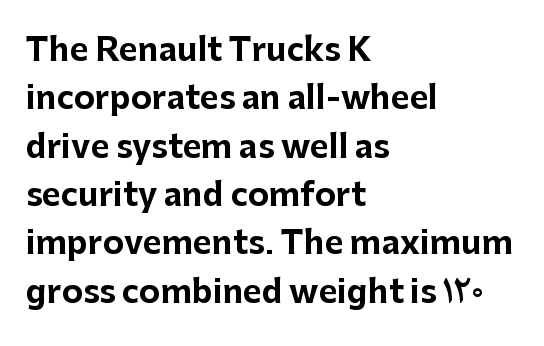
{"serif": "no", "italic": "no", "bold": "yes", "weight": "bold", "width": "normal", "stroke_contrast": "low", "x_height": "medium", "monospaced": "no", "underline": "no", "align": "left", "line_spacing": "normal", "line_spacing_ratio": 1.51, "letter_spacing": "normal", "letter_spacing_em": 0.0, "glyph_px": 32}
